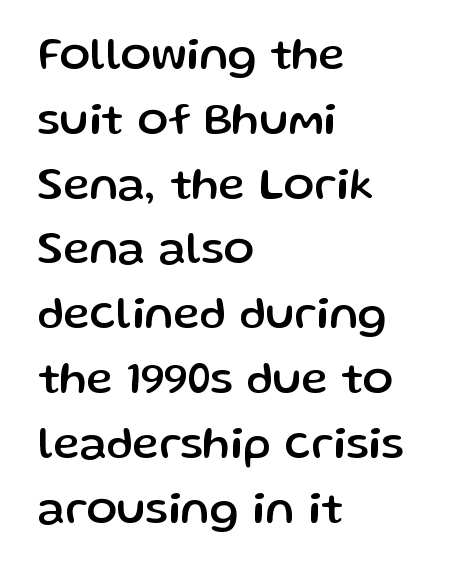
Q: Is the text italic (slanted)? A: No, it is upright.
Q: Is the typeface a serif or a sans-serif typeface? A: Sans-serif.
Q: Is the text underlined? A: No.
Q: How is the paragraph aligned? A: Left-aligned.
Q: Is the spacing between letters normal or unusually wide? A: Normal.
Q: Is the spacing between lines tight, normal or loose? A: Normal.
Q: Width (condensed, normal, or wide)? A: Normal.
Q: Stroke contrast? A: Low.
Q: x-height? A: Medium.
Q: Monospaced? A: No.
